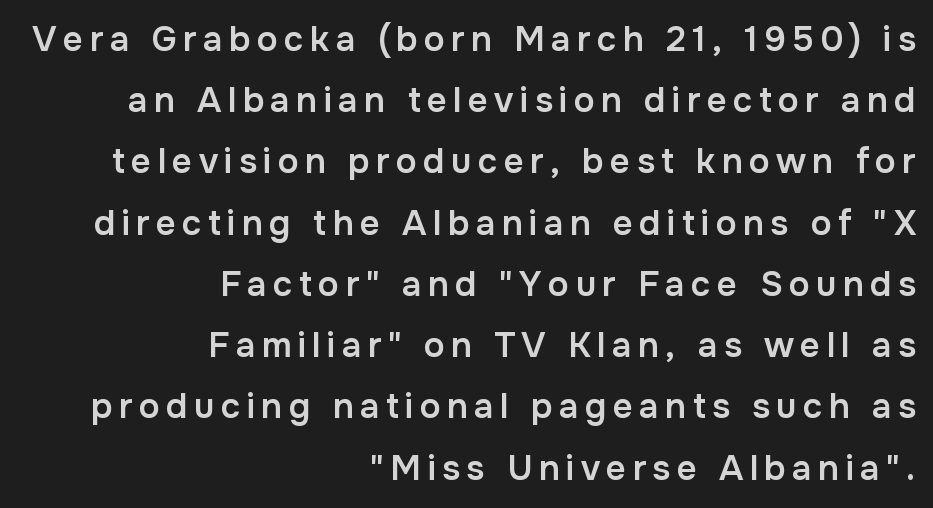
The passage shown is not underscored anywhere. The face used here is a sans, in the tradition of grotesques and geometrics. Emphasis by weight is partial: semibold. Notice how the stems are strictly vertical — no italics here. Every row of glyphs terminates at an identical x-position on the right.
